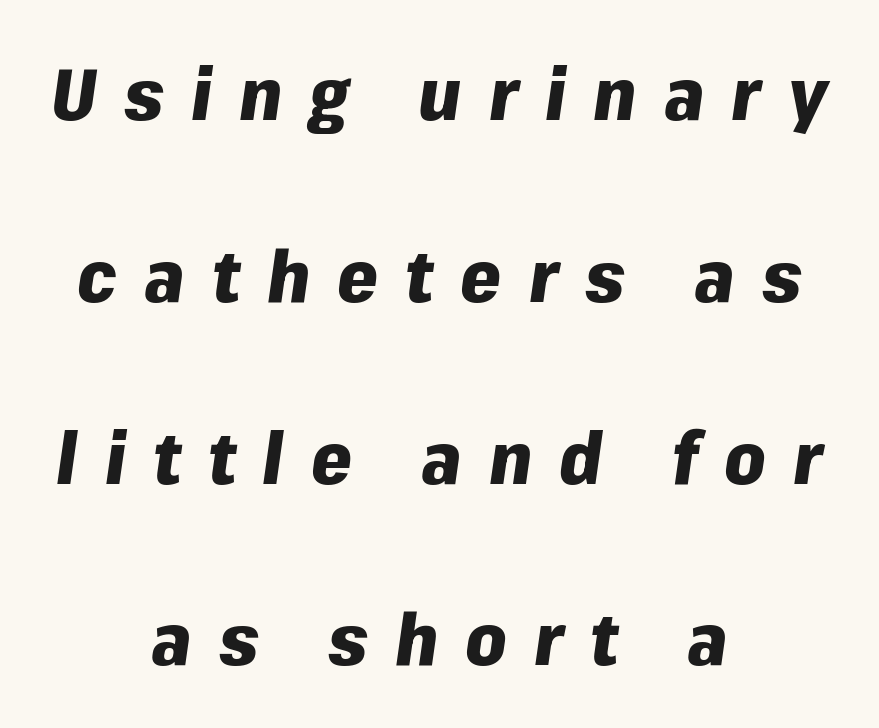
A bare baseline throughout the passage. Glyph-to-glyph distance is far greater than everyday printed text. This rendering uses center alignment, leaving both contours irregular but symmetric. Typesetter's note: full bold, strokes at maximum text heaviness. In terms of posture, this sample is oblique. Notice the wide empty band between every row — that's loose leading.
